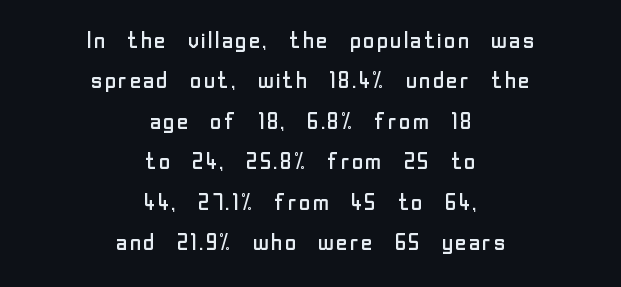
Q: Is the text bold? A: No.
Q: Is the text italic (slanted)? A: No, it is upright.
Q: Is the text underlined? A: No.
Q: How is the paragraph aligned? A: Centered.
Q: Is the spacing between letters normal or unusually wide? A: Normal.
